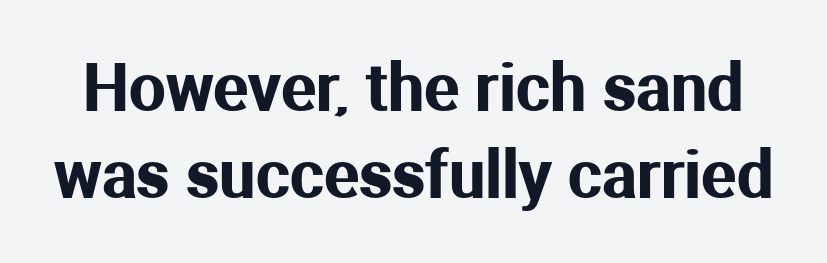
Q: Is the text italic (slanted)? A: No, it is upright.
Q: Is the typeface a serif or a sans-serif typeface? A: Sans-serif.
Q: Is the text underlined? A: No.
Q: Is the spacing between letters normal or unusually wide? A: Normal.
Q: Is the spacing between lines tight, normal or loose? A: Normal.
Q: Width (condensed, normal, or wide)? A: Normal.
Q: Stroke contrast? A: Medium.
Q: x-height? A: Medium.
Q: Monospaced? A: No.
